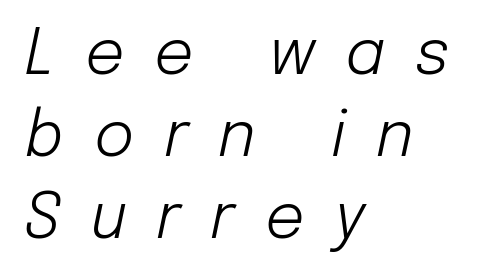
{"italic": "yes", "lean": "right", "slant_degrees": 12, "bold": "no", "weight": "light", "width": "normal", "stroke_contrast": "low", "x_height": "medium", "monospaced": "no", "underline": "no", "align": "left", "line_spacing": "normal", "line_spacing_ratio": 1.32, "letter_spacing": "wide", "letter_spacing_em": 0.48, "glyph_px": 62}
